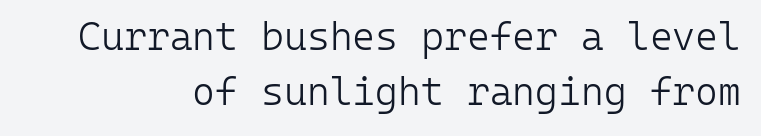
Q: Is the text bold? A: No.
Q: Is the text italic (slanted)? A: No, it is upright.
Q: Is the typeface a serif or a sans-serif typeface? A: Sans-serif.
Q: Is the text underlined? A: No.
Q: Is the spacing between letters normal or unusually wide? A: Normal.
Q: Is the spacing between lines tight, normal or loose? A: Normal.
Q: Width (condensed, normal, or wide)? A: Normal.
Q: Stroke contrast? A: Low.
Q: x-height? A: Medium.
Q: Monospaced? A: Yes.
